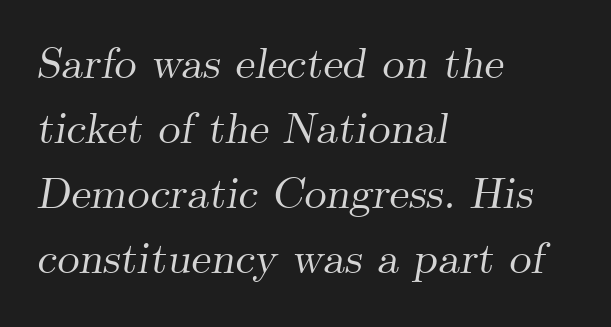
Q: Is the text italic (slanted)? A: Yes, it leans right by about 9 degrees.
Q: Is the typeface a serif or a sans-serif typeface? A: Serif.
Q: Is the text underlined? A: No.
Q: How is the paragraph aligned? A: Left-aligned.
Q: Is the spacing between letters normal or unusually wide? A: Normal.
Q: Is the spacing between lines tight, normal or loose? A: Normal.
Q: Width (condensed, normal, or wide)? A: Normal.
Q: Stroke contrast? A: Medium.
Q: x-height? A: Small.
Q: Monospaced? A: No.
